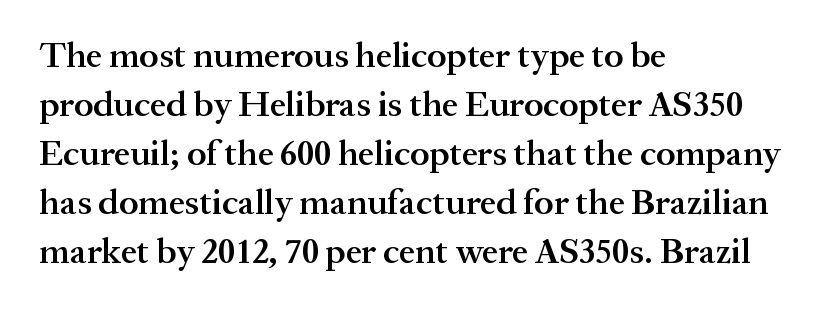
Q: Is the text bold? A: Semi-bold.
Q: Is the text italic (slanted)? A: No, it is upright.
Q: Is the typeface a serif or a sans-serif typeface? A: Serif.
Q: Is the text underlined? A: No.
Q: How is the paragraph aligned? A: Left-aligned.
Q: Is the spacing between letters normal or unusually wide? A: Normal.
Q: Is the spacing between lines tight, normal or loose? A: Normal.
Q: Width (condensed, normal, or wide)? A: Normal.
Q: Stroke contrast? A: Medium.
Q: x-height? A: Medium.
Q: Monospaced? A: No.
